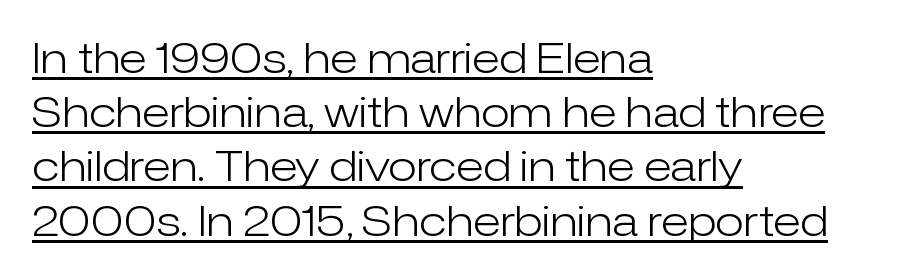
{"serif": "no", "italic": "no", "bold": "no", "weight": "light", "width": "normal", "stroke_contrast": "low", "x_height": "medium", "monospaced": "no", "underline": "yes", "align": "left", "line_spacing": "normal", "line_spacing_ratio": 1.29, "letter_spacing": "normal", "letter_spacing_em": 0.0, "glyph_px": 42}
